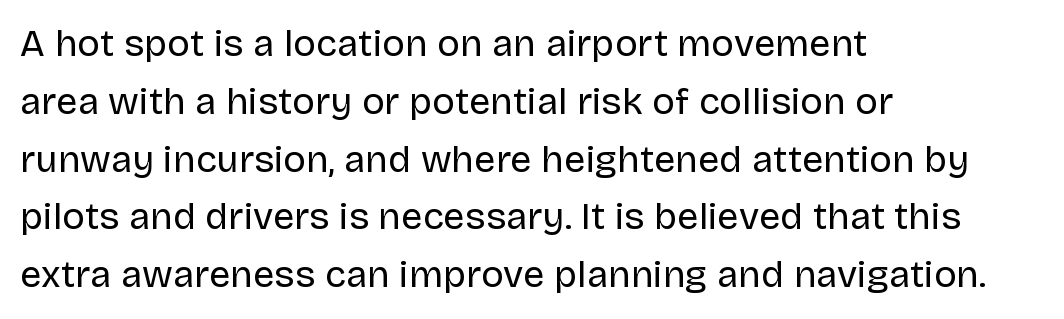
Normally led — the rows are evenly, conventionally spaced. Note: no serifs on the glyphs. These lines are set flush left with a ragged right edge. This sample uses an upright cut, with every glyph sitting square on the baseline.
